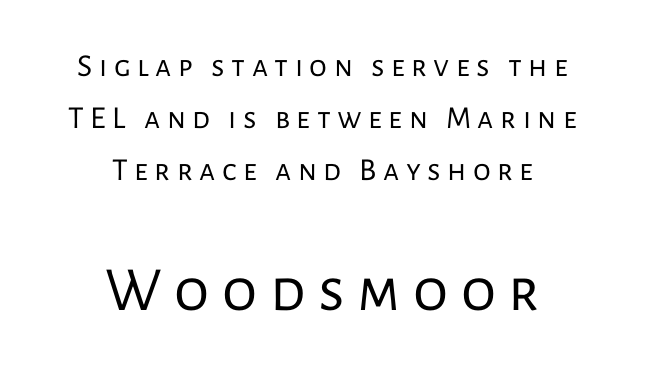
The image shows 63 px regular-weight sans-serif type, upright; set centered, normal line spacing (1.62x), unusually wide letter spacing (+0.2 em), not underlined; the second (bottom) block is 1.97x larger; low stroke contrast and a medium x-height.
